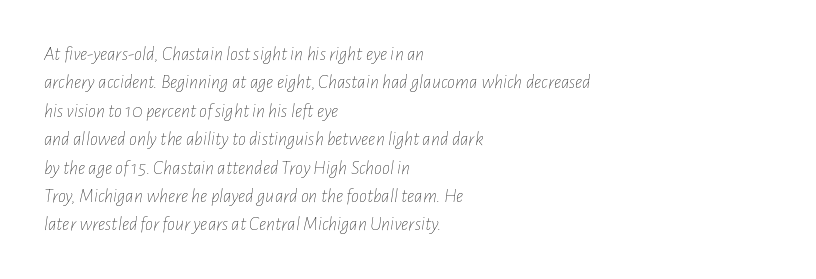
The specimen omits any rule beneath the text block's lines. There's an unmistakable incline to the writing here. Stem width sits at or under what a default text font uses. Vertically, the passage feels balanced, rows spaced as you'd expect. All the whitespace from short lines collects on the right. You could call the tracking neutral — neither tight nor loose.
